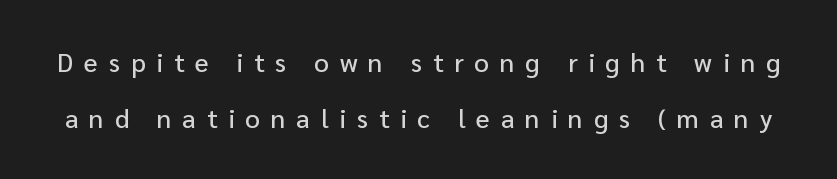
{"italic": "no", "underline": "no", "line_spacing": "loose", "line_spacing_ratio": 2.14, "letter_spacing": "wide", "letter_spacing_em": 0.42, "glyph_px": 26}
